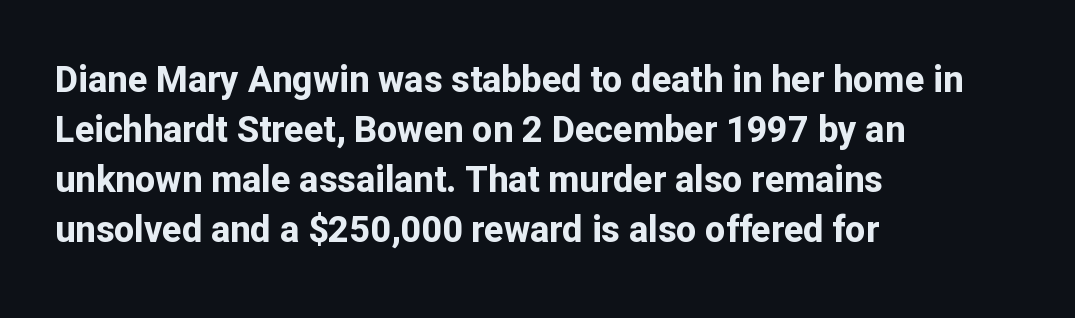
Q: Is the text bold? A: Yes.
Q: Is the text italic (slanted)? A: No, it is upright.
Q: Is the typeface a serif or a sans-serif typeface? A: Sans-serif.
Q: Is the text underlined? A: No.
Q: How is the paragraph aligned? A: Left-aligned.
Q: Is the spacing between letters normal or unusually wide? A: Normal.
Q: Is the spacing between lines tight, normal or loose? A: Normal.
Q: Width (condensed, normal, or wide)? A: Normal.
Q: Stroke contrast? A: Low.
Q: x-height? A: Medium.
Q: Monospaced? A: No.
